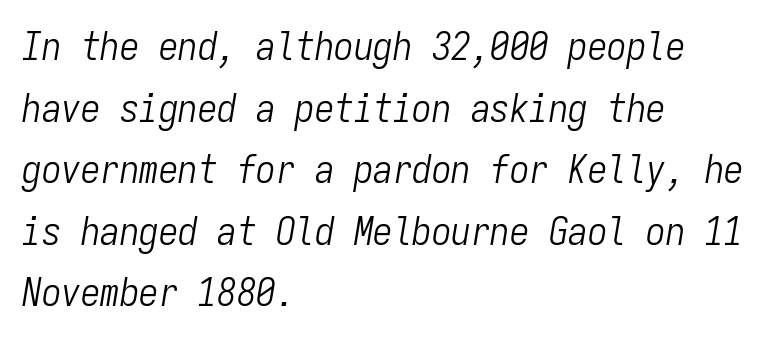
Glyph-to-glyph distance matches everyday printed text. Designer's note — italics engaged. Any mark beneath the type? The region is blank. This sample has the even, mechanical cadence of fixed-width lettering. Is the type heavy? It reads as light-to-regular instead.
